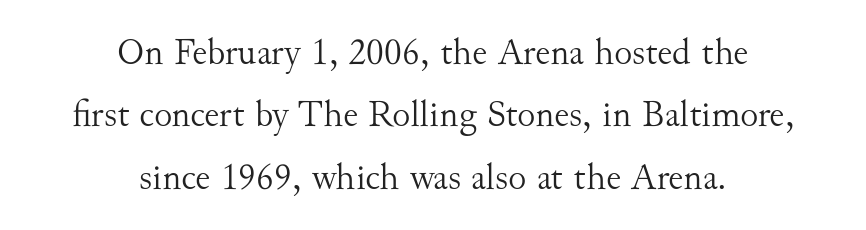
Designer's note — italics off, roman on. Stem width sits at or under what a default text font uses. Normally led — the rows are evenly, conventionally spaced. A bare baseline throughout the passage. Horizontal alignment here is central, giving a formal, balanced look.
